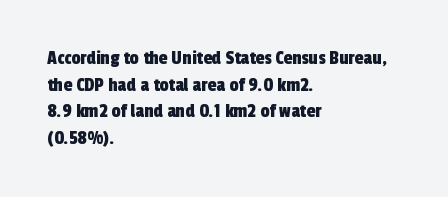
Unmarked baselines from the first word to the last. Line starts are locked; line ends wander. The line texture is even and compact thanks to regular tracking. The block of text has a typical density, with ordinary space between rows.
